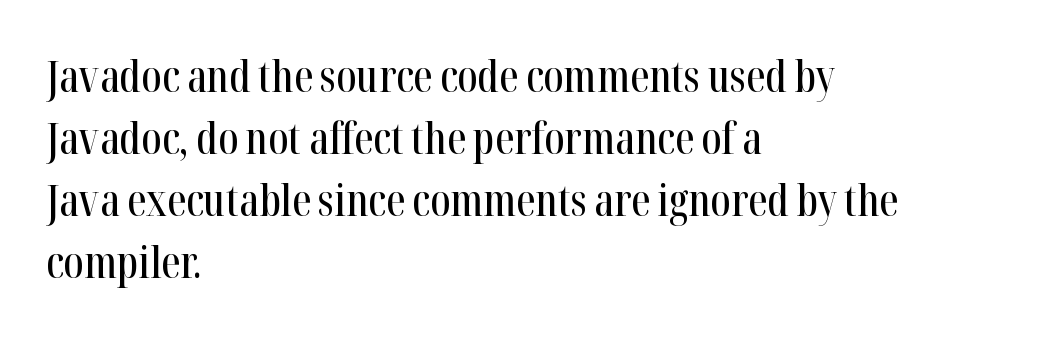
{"serif": "yes", "italic": "no", "width": "condensed", "stroke_contrast": "high", "x_height": "medium", "monospaced": "no", "underline": "no", "align": "left", "line_spacing": "normal", "line_spacing_ratio": 1.44, "letter_spacing": "normal", "letter_spacing_em": 0.0, "glyph_px": 43}
